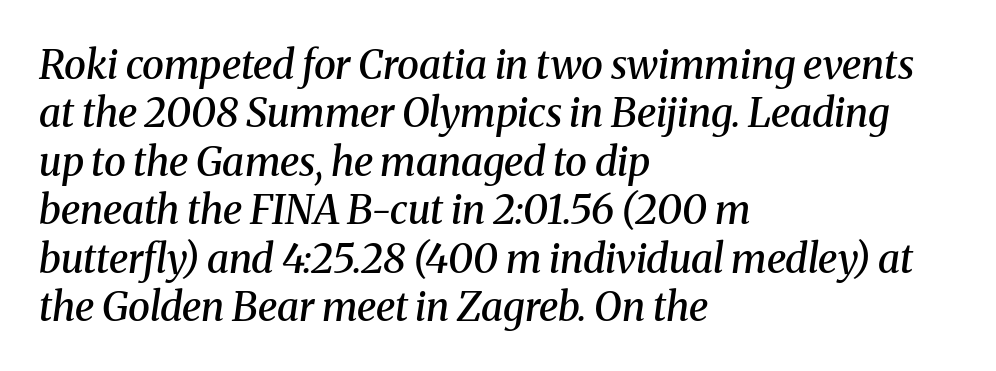
Plain, unruled lines of type. The rendering shows small feet on the letterforms — a serif design. The passage shown leans; its letterforms are oblique. Typeset ragged right — the left edge is the straight one. Tracking value appears to be zero — textbook default spacing. What weight is shown? A semibold, between regular and bold.
